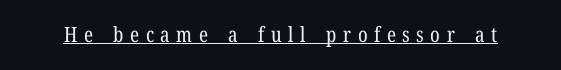
No letter is thick-stroked: the sample isn't bold. You can see a thin bar hugging the bottom of the glyphs. Every stem runs plumb, perpendicular to the baseline. The face used here is rendered with a markedly widened letterfit.
